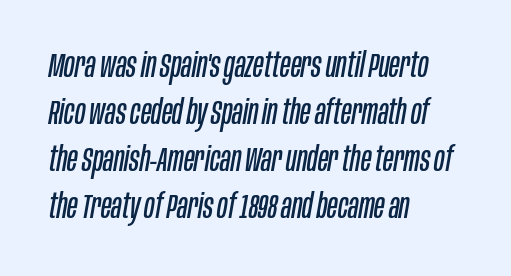
Q: Is the text bold? A: No.
Q: Is the text italic (slanted)? A: Yes, it leans right by about 10 degrees.
Q: Is the text underlined? A: No.
Q: How is the paragraph aligned? A: Left-aligned.
Q: Is the spacing between letters normal or unusually wide? A: Normal.
Q: Is the spacing between lines tight, normal or loose? A: Normal.
Q: Width (condensed, normal, or wide)? A: Condensed.
Q: Stroke contrast? A: Low.
Q: x-height? A: Large.
Q: Monospaced? A: No.
